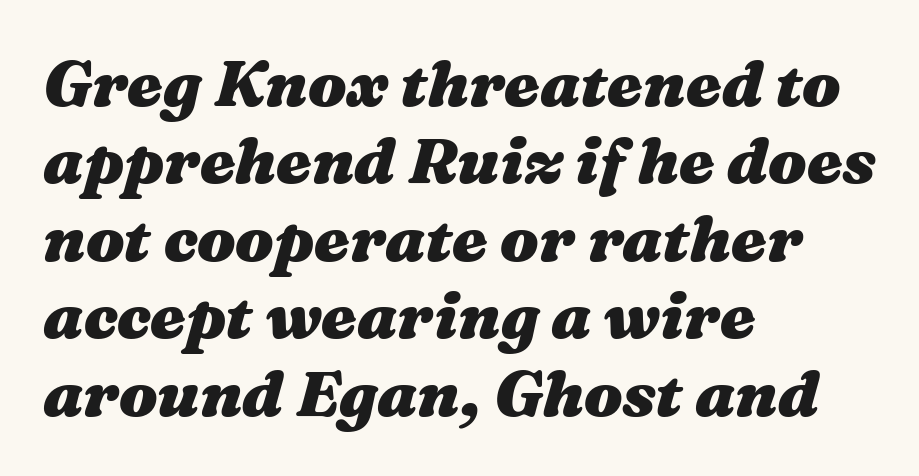
The image shows 64 px heavy, wide type, italic (leaning right); set left-aligned, line spacing 1.21x, normal letter spacing, not underlined; medium stroke contrast and a medium x-height.
